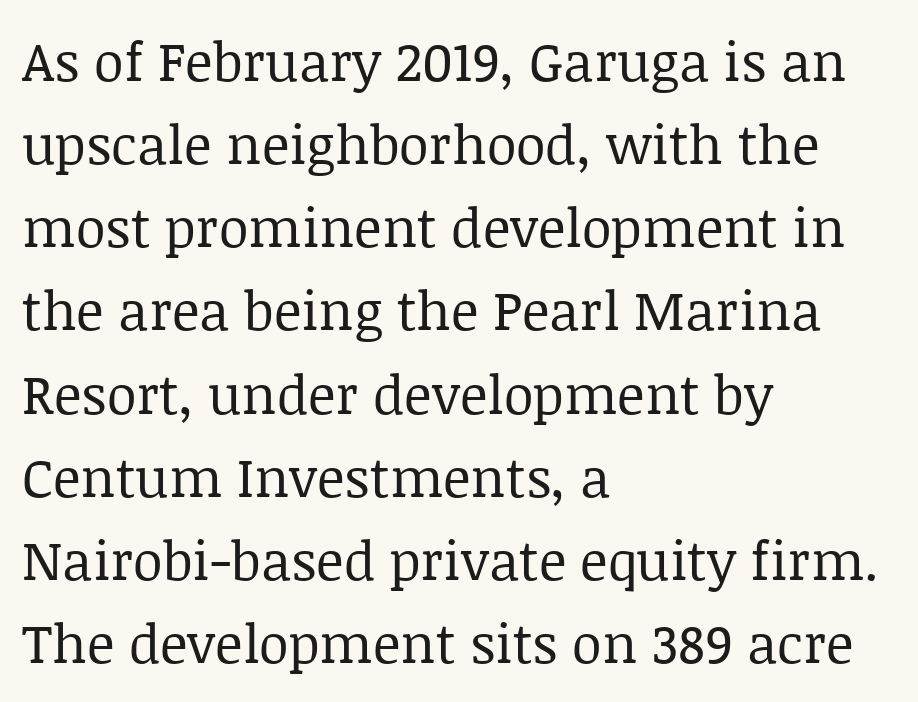
Q: Is the text bold? A: No.
Q: Is the text italic (slanted)? A: No, it is upright.
Q: Is the typeface a serif or a sans-serif typeface? A: Serif.
Q: Is the text underlined? A: No.
Q: How is the paragraph aligned? A: Left-aligned.
Q: Is the spacing between letters normal or unusually wide? A: Normal.
Q: Is the spacing between lines tight, normal or loose? A: Normal.
Q: Width (condensed, normal, or wide)? A: Normal.
Q: Stroke contrast? A: Low.
Q: x-height? A: Large.
Q: Monospaced? A: No.
